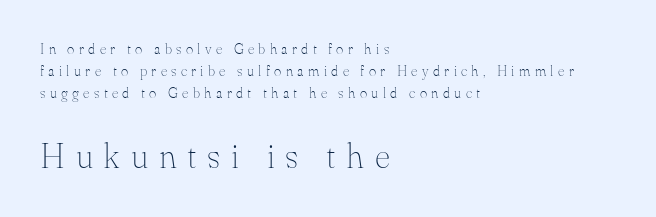
Type size steps up from the first block to the second. The face looks like a standard text weight, possibly lighter. Here the glyphs are tracked loosely, breaking word shapes into spaced letters. A typesetter would call this proportional, since set widths differ per character. Notice how the stems are strictly vertical — no italics here.
